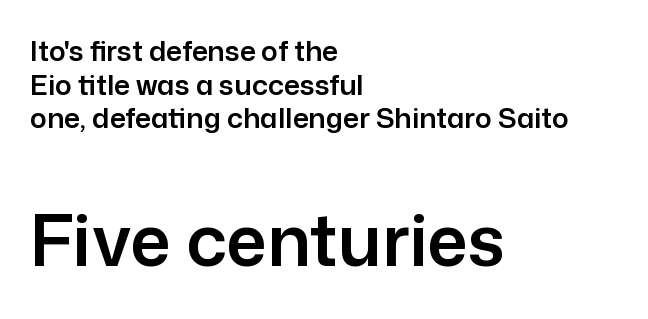
Italic: no, the glyphs are upright roman. Tracking value appears to be zero — textbook default spacing. The text block is weighted toward the left margin, trailing off unevenly rightward. Any mark beneath the type? The region is blank.
